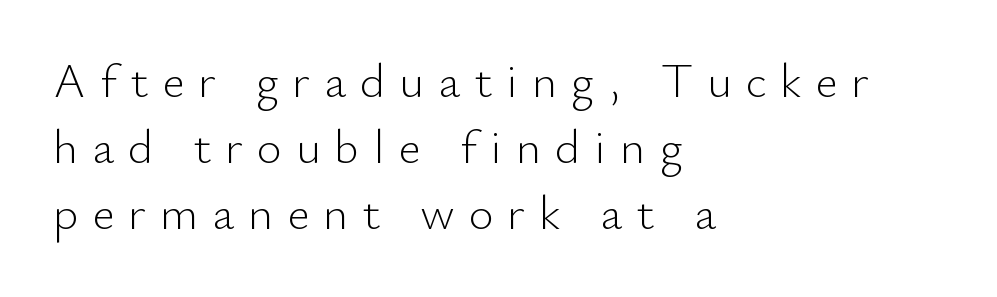
{"serif": "no", "italic": "no", "bold": "no", "weight": "light", "width": "normal", "stroke_contrast": "low", "x_height": "small", "monospaced": "no", "underline": "no", "align": "left", "line_spacing": "normal", "line_spacing_ratio": 1.38, "letter_spacing": "wide", "letter_spacing_em": 0.29, "glyph_px": 48}
